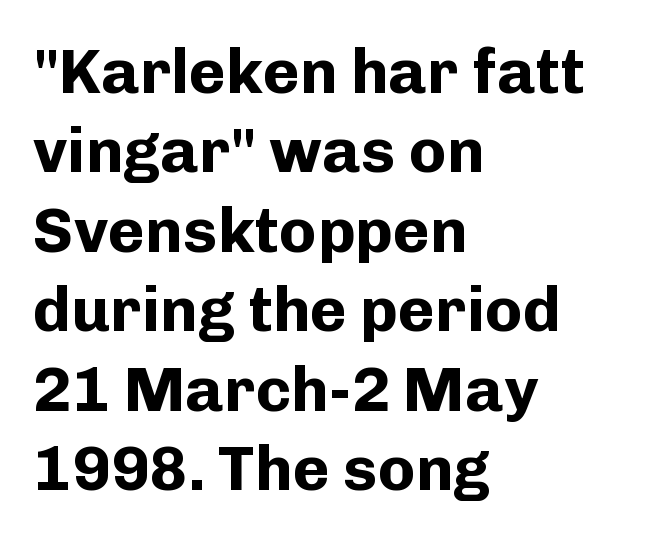
Q: Is the text bold? A: Yes.
Q: Is the text italic (slanted)? A: No, it is upright.
Q: Is the typeface a serif or a sans-serif typeface? A: Sans-serif.
Q: Is the text underlined? A: No.
Q: How is the paragraph aligned? A: Left-aligned.
Q: Is the spacing between letters normal or unusually wide? A: Normal.
Q: Is the spacing between lines tight, normal or loose? A: Normal.
Q: Width (condensed, normal, or wide)? A: Normal.
Q: Stroke contrast? A: Low.
Q: x-height? A: Medium.
Q: Monospaced? A: No.
